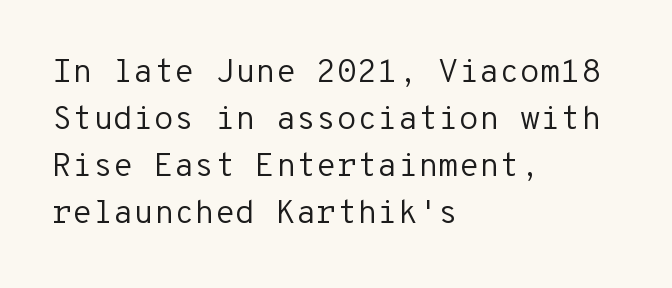
Serif or sans? Sans — the stroke terminals are bare. Looks like terminal output: every glyph gets an equal slot. No italicization has been applied; the sample stays upright. Teacher's note: observe the even left margin — that is flush-left alignment. What's the leading like? Ordinary, nothing unusual. Is the stroke heavy? The answer is a plain regular-or-lighter.
